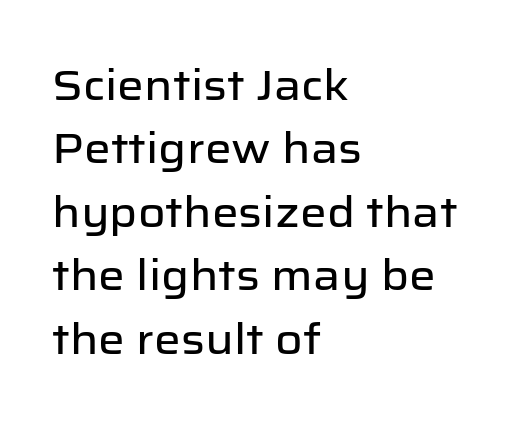
The rendering shows plain stroke endings on the letterforms — a sans-serif design. Whoever set this chose a conventional vertical rhythm. Character widths vary here, with narrow letters taking less room than wide ones. Each word holds together tightly as a unit, with standard inter-letter gaps. The lines are quadded left. Ascenders rise straight up at ninety degrees.
